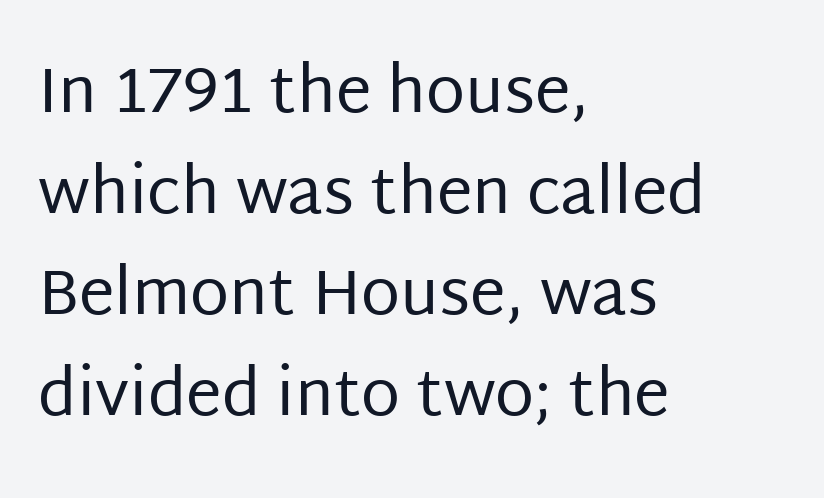
{"serif": "no", "italic": "no", "bold": "no", "weight": "regular", "width": "normal", "stroke_contrast": "low", "x_height": "large", "monospaced": "no", "underline": "no", "align": "left", "line_spacing": "normal", "line_spacing_ratio": 1.58, "letter_spacing": "normal", "letter_spacing_em": 0.0, "glyph_px": 64}
